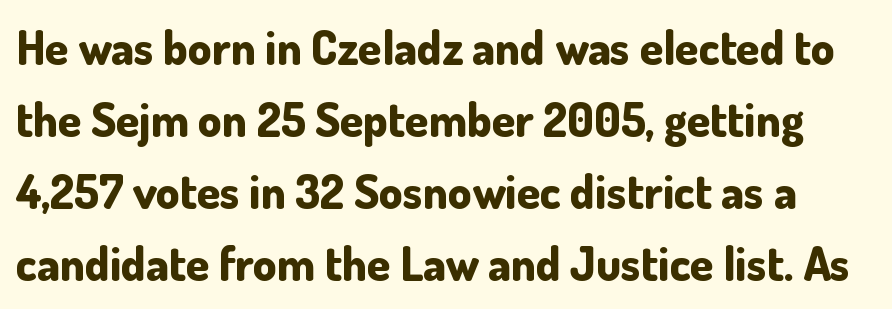
{"serif": "no", "italic": "no", "bold": "yes", "weight": "bold", "width": "normal", "stroke_contrast": "low", "x_height": "small", "monospaced": "no", "underline": "no", "line_spacing": "normal", "line_spacing_ratio": 1.53, "letter_spacing": "normal", "letter_spacing_em": 0.0, "glyph_px": 47}
